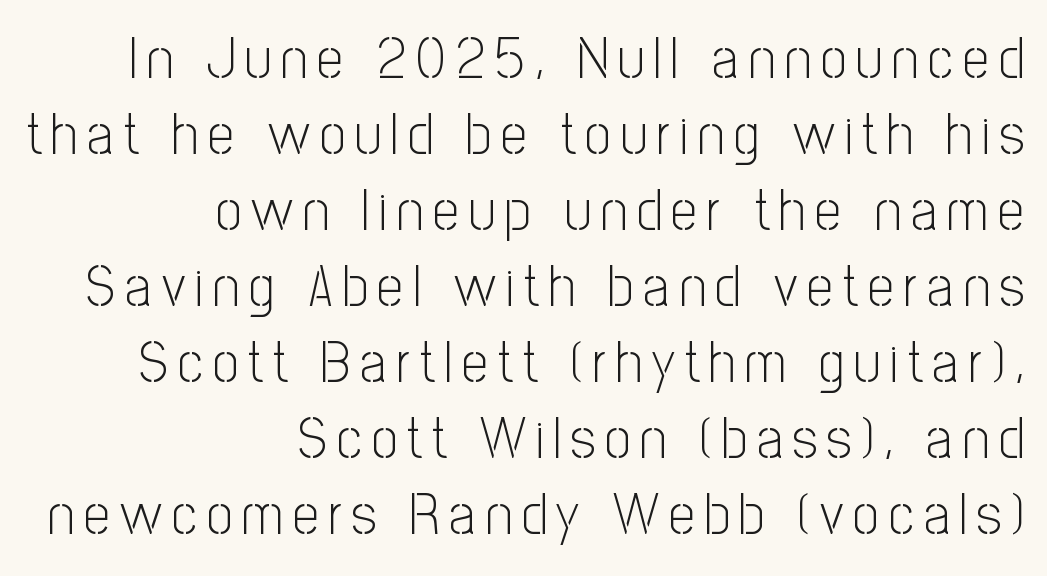
Q: Is the text bold? A: No.
Q: Is the text italic (slanted)? A: No, it is upright.
Q: Is the typeface a serif or a sans-serif typeface? A: Sans-serif.
Q: Is the text underlined? A: No.
Q: How is the paragraph aligned? A: Right-aligned.
Q: Is the spacing between lines tight, normal or loose? A: Normal.
Q: Width (condensed, normal, or wide)? A: Condensed.
Q: Stroke contrast? A: Low.
Q: x-height? A: Medium.
Q: Monospaced? A: No.
